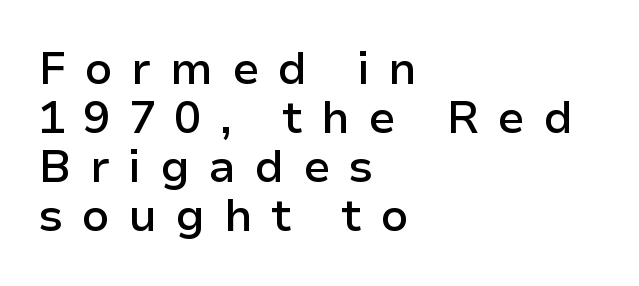
Characters follow at a spacing far wider than the type designer built in. Letters rest on an invisible, unmarked baseline. A typesetter would label this face a sans. The letters are semibold — heavier than regular but short of a full bold.
